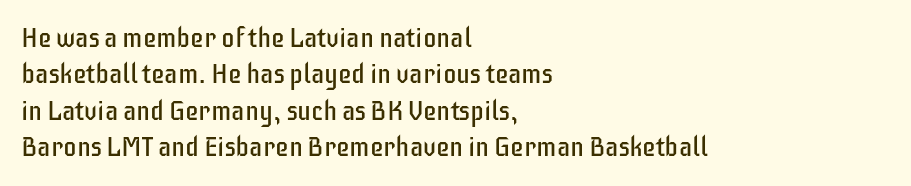
Upright lettering throughout. Reading down the column, the eye jumps a familiar distance to each next line. The typesetting does not lean heavy: it is not bold. Horizontal alignment here is leftward, the default for most running prose. The space directly below the letters is spotless. Glyph-to-glyph distance matches everyday printed text.
